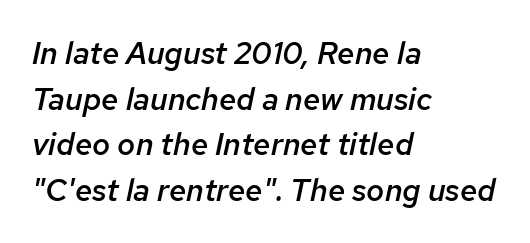
I'd describe the lettering as semibold — firm but not a full bold. The passage shown is typed in a proportional face where columns would drift. Does extra space separate the letters? No, they use regular spacing. Compared with ordinary roman type, these characters are visibly tilted. Leading: standard. Check under the words: just untouched page.
